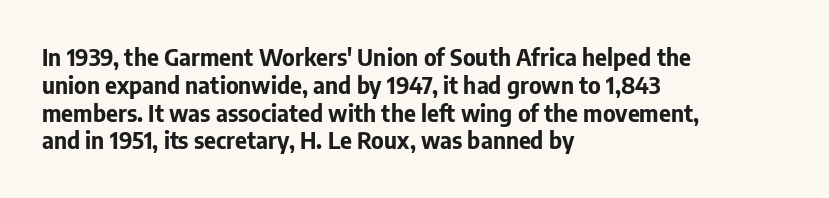
Q: Is the text bold? A: Yes.
Q: Is the text italic (slanted)? A: No, it is upright.
Q: Is the text underlined? A: No.
Q: How is the paragraph aligned? A: Left-aligned.
Q: Is the spacing between letters normal or unusually wide? A: Normal.
